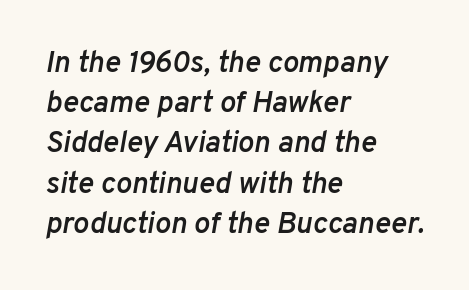
{"italic": "yes", "lean": "right", "slant_degrees": 10, "bold": "semi", "weight": "semibold", "width": "normal", "stroke_contrast": "low", "x_height": "medium", "monospaced": "no", "underline": "no", "align": "left", "line_spacing": "normal", "line_spacing_ratio": 1.34, "letter_spacing": "normal", "letter_spacing_em": 0.0, "glyph_px": 30}
